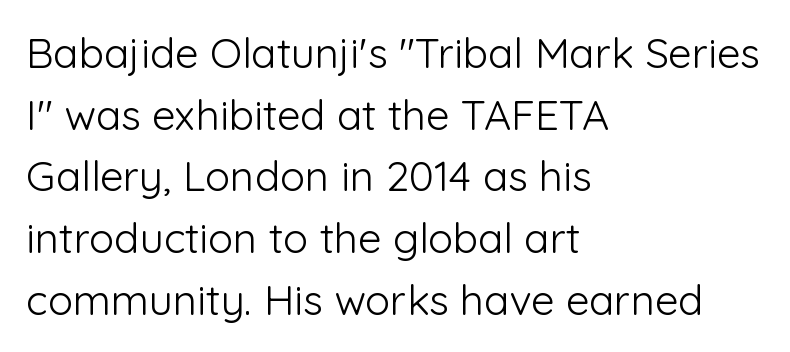
The lettering holds an erect, upright posture throughout. Think of a printed novel: that variable character pitch is what you see here. Every row of glyphs begins at an identical x-position on the left. The face used here is rendered with its standard letterfit. The leading is moderate, giving the passage an even texture.
